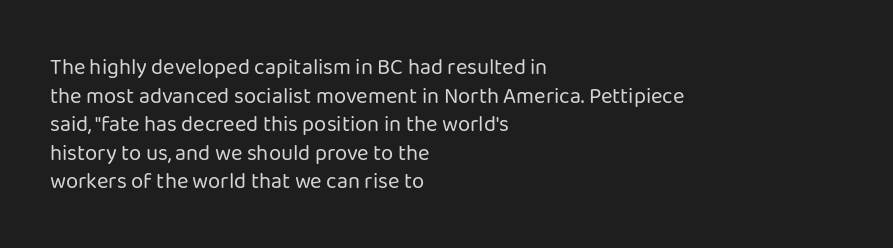
Check the space under the baseline: it is left empty. Characters follow at the spacing the type designer built in. These glyphs show unthickened strokes, regular width or finer. This is the regular roman posture of the typeface. A typesetter would call this leading conventional body-copy spacing. The compositor pushed each line to the left boundary.
